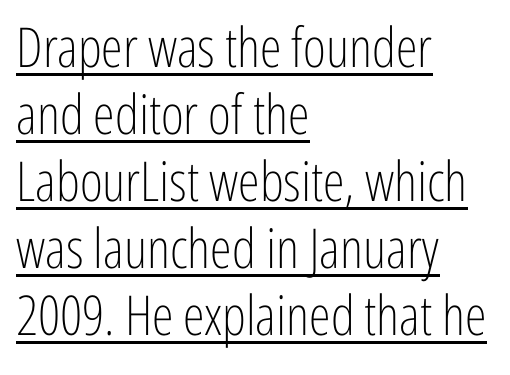
Q: Is the text bold? A: No.
Q: Is the text italic (slanted)? A: No, it is upright.
Q: Is the typeface a serif or a sans-serif typeface? A: Sans-serif.
Q: Is the text underlined? A: Yes.
Q: How is the paragraph aligned? A: Left-aligned.
Q: Is the spacing between letters normal or unusually wide? A: Normal.
Q: Width (condensed, normal, or wide)? A: Condensed.
Q: Stroke contrast? A: Low.
Q: x-height? A: Medium.
Q: Monospaced? A: No.
